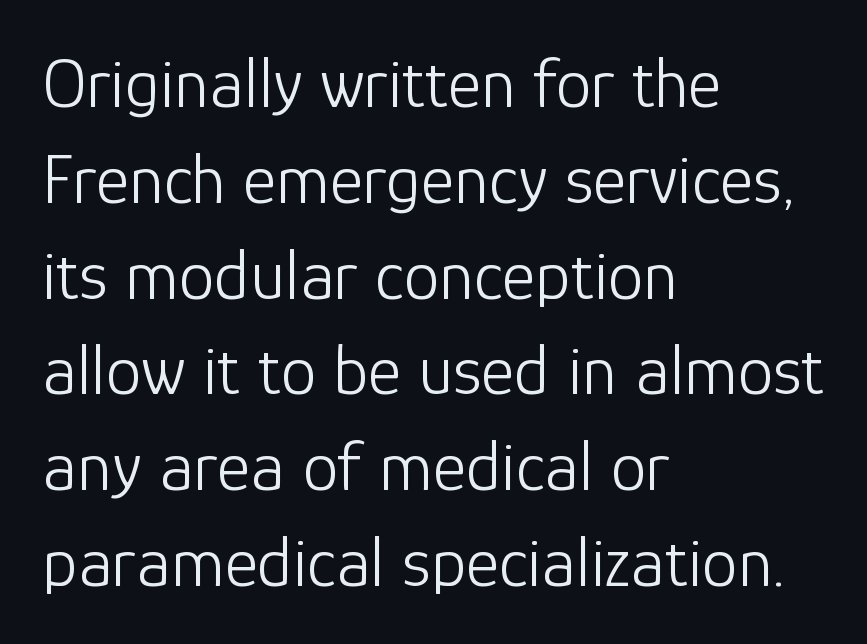
Observe the absence of serifs on each vertical stroke in this sample. The lettering stays uniformly vertical, giving the passage a roman look. Nobody drew a line under any word here. Whoever set this chose a conventional vertical rhythm. Does the copy run flush right? No — it runs flush left. Think standard paragraph weight, or any step lighter than that.
